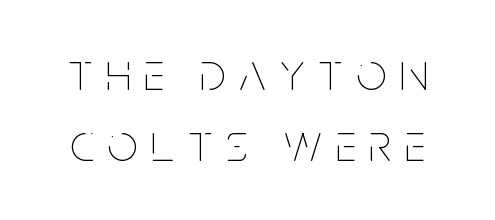
{"italic": "no", "bold": "no", "weight": "thin", "width": "condensed", "stroke_contrast": "low", "x_height": "large", "monospaced": "no", "underline": "no", "line_spacing": "normal", "line_spacing_ratio": 1.34, "letter_spacing": "wide", "letter_spacing_em": 0.26, "glyph_px": 53}
